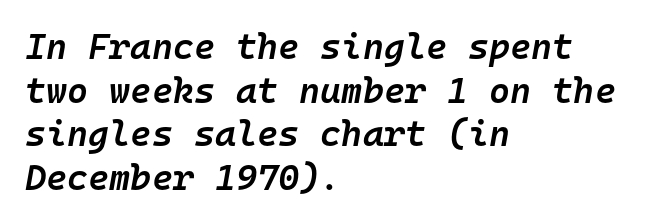
The image shows 36 px semibold type, italic (leaning right), monospaced; set left-aligned, line spacing 1.21x, normal letter spacing, not underlined; low stroke contrast and a medium x-height.
